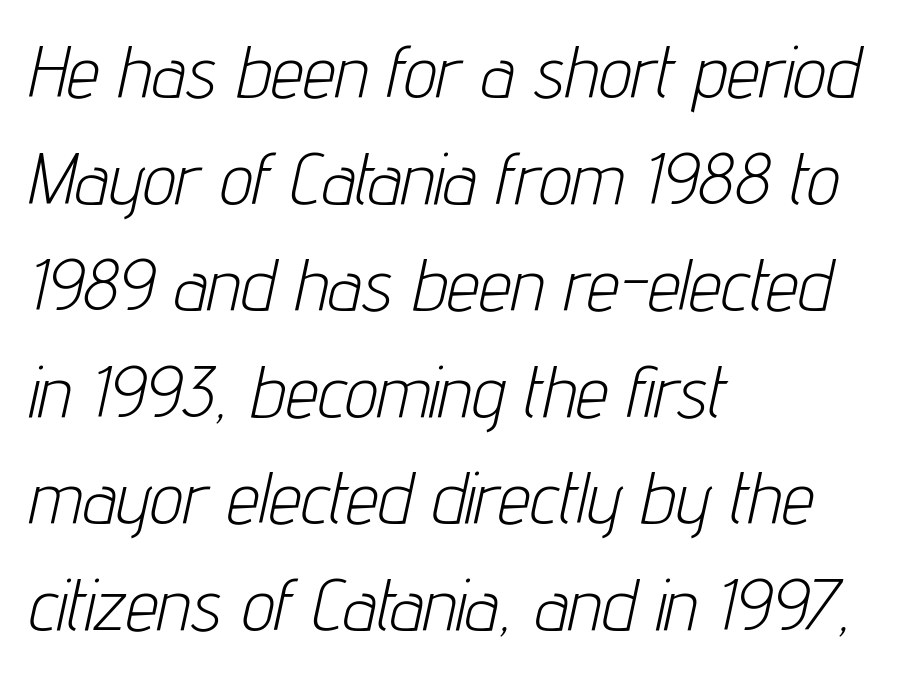
The image shows 73 px light, condensed type, italic (leaning right); set left-aligned, normal line spacing (1.46x), normal letter spacing, not underlined; low stroke contrast and a medium x-height.
